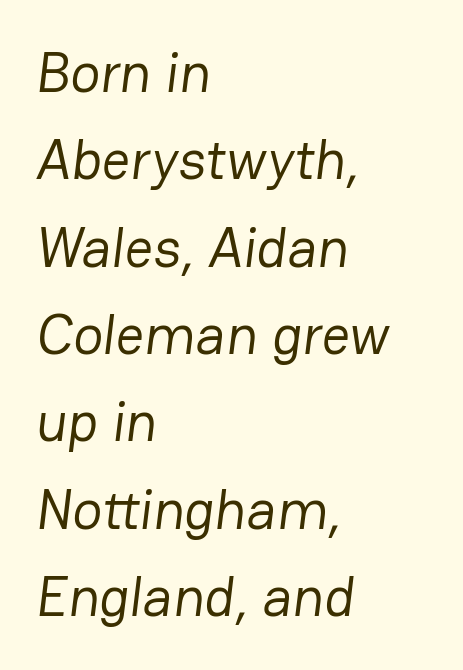
The image shows 56 px regular-weight sans-serif type; set left-aligned, normal line spacing (1.56x), normal letter spacing, not underlined; low stroke contrast and a medium x-height.
